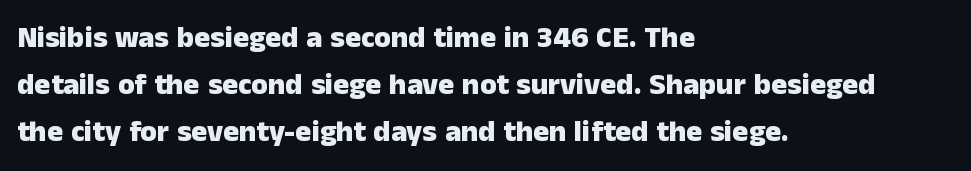
Q: Is the text bold? A: Yes.
Q: Is the text italic (slanted)? A: No, it is upright.
Q: Is the typeface a serif or a sans-serif typeface? A: Sans-serif.
Q: Is the text underlined? A: No.
Q: How is the paragraph aligned? A: Left-aligned.
Q: Is the spacing between letters normal or unusually wide? A: Normal.
Q: Is the spacing between lines tight, normal or loose? A: Normal.
Q: Width (condensed, normal, or wide)? A: Normal.
Q: Stroke contrast? A: Low.
Q: x-height? A: Medium.
Q: Monospaced? A: No.
